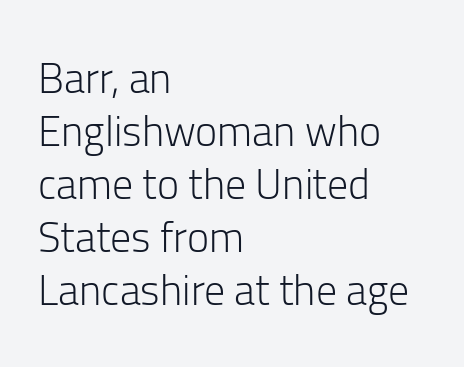
The image shows 42 px light sans-serif type, upright; set left-aligned, normal line spacing (1.26x), normal letter spacing, not underlined; low stroke contrast and a medium x-height.
